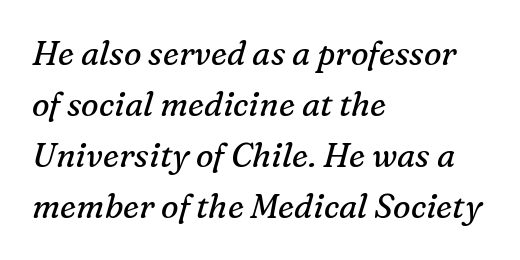
{"serif": "yes", "italic": "yes", "lean": "right", "slant_degrees": 16, "bold": "no", "weight": "regular", "width": "normal", "stroke_contrast": "medium", "x_height": "medium", "monospaced": "no", "underline": "no", "align": "left", "line_spacing": "normal", "line_spacing_ratio": 1.55, "letter_spacing": "normal", "letter_spacing_em": 0.0, "glyph_px": 33}
